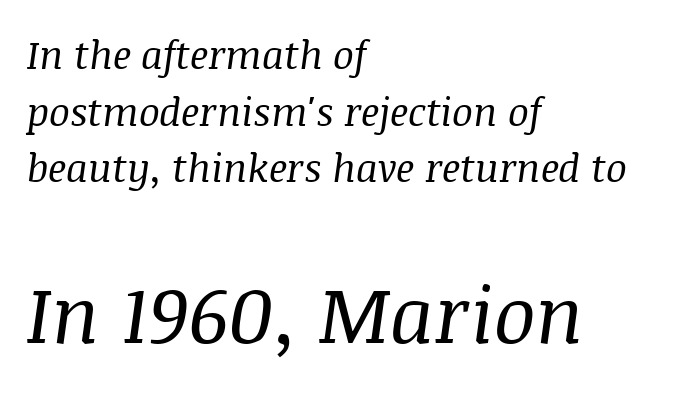
Is the type slanted? Yes — the strokes lean at a clear angle. Vertical spacing — default. The space beneath each line is pristine and unruled. This rendering employs a face with finishing strokes, i.e., a serif. Small over large — that's the arrangement of the two blocks here. A student would call this left alignment; a typographer would say flush left, rag right.
